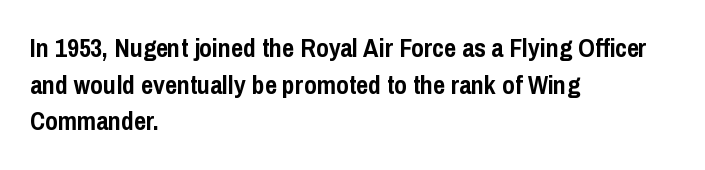
The image shows 26 px bold type, upright; set left-aligned, normal line spacing (1.41x), normal letter spacing, not underlined.
